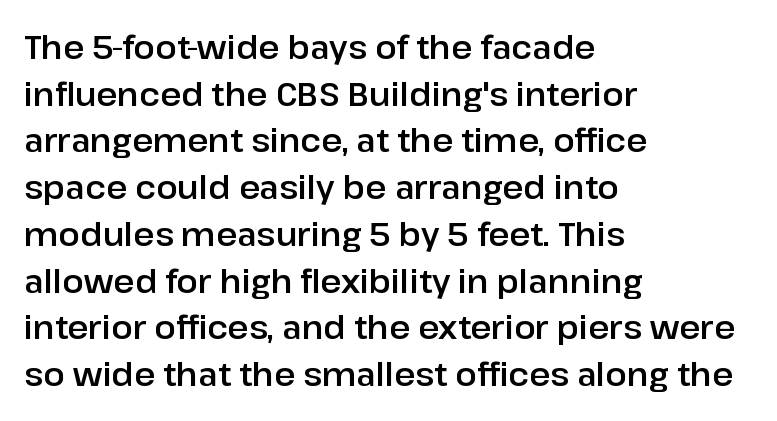
{"serif": "no", "italic": "no", "width": "normal", "stroke_contrast": "low", "x_height": "medium", "monospaced": "no", "underline": "no", "align": "left", "line_spacing": "normal", "line_spacing_ratio": 1.46, "letter_spacing": "normal", "letter_spacing_em": 0.0, "glyph_px": 32}
